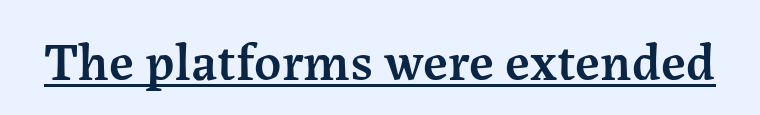
{"serif": "yes", "italic": "no", "bold": "semi", "weight": "semibold", "width": "normal", "stroke_contrast": "medium", "x_height": "medium", "monospaced": "no", "underline": "yes", "letter_spacing": "normal", "letter_spacing_em": 0.0, "glyph_px": 53}
